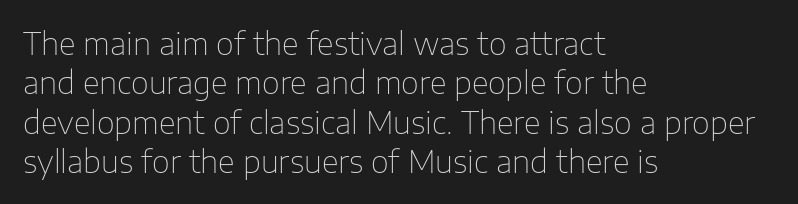
Is this a heavy cut? Hardly; it is regular or lighter. Tall strokes in this sample are plumb rather than angled. What stands out about the letter spacing? Nothing — it is the standard amount. Normally led — the rows are evenly, conventionally spaced.
